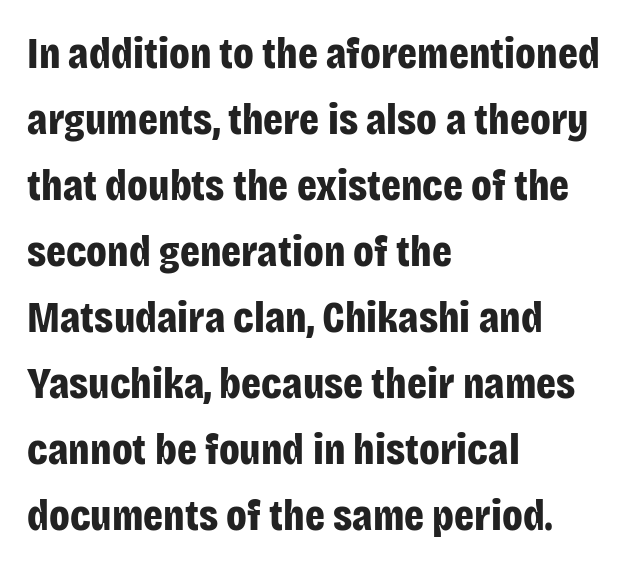
Q: Is the text bold? A: Yes.
Q: Is the text italic (slanted)? A: No, it is upright.
Q: Is the typeface a serif or a sans-serif typeface? A: Sans-serif.
Q: Is the text underlined? A: No.
Q: How is the paragraph aligned? A: Left-aligned.
Q: Is the spacing between letters normal or unusually wide? A: Normal.
Q: Is the spacing between lines tight, normal or loose? A: Normal.
Q: Width (condensed, normal, or wide)? A: Condensed.
Q: Stroke contrast? A: Low.
Q: x-height? A: Large.
Q: Monospaced? A: No.
